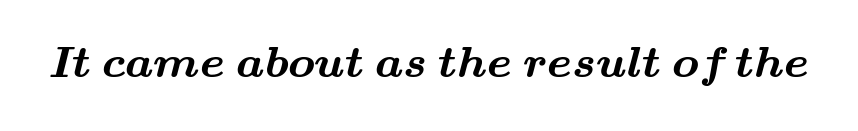
The image shows 45 px bold, wide serif type; set normal letter spacing, not underlined; medium stroke contrast and a small x-height.
